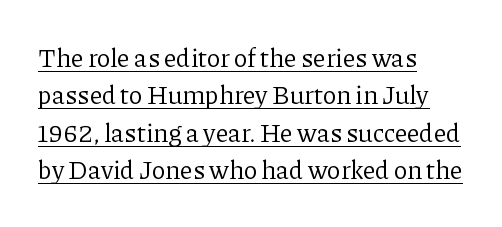
{"italic": "no", "bold": "no", "underline": "yes", "align": "left", "line_spacing": "normal", "line_spacing_ratio": 1.44, "letter_spacing": "normal", "letter_spacing_em": 0.0, "glyph_px": 26}
